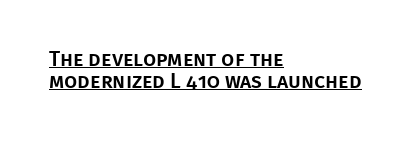
Tightly led — the rows are bunched. The lettering is marked with a stroke running underneath it. Is the block centered? No — it sits flush against the left margin. Spacing between characters is what you'd get straight out of the box.
